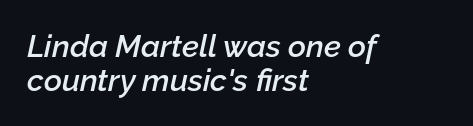
Q: Is the text bold? A: Semi-bold.
Q: Is the text italic (slanted)? A: Yes, it leans right by about 12 degrees.
Q: Is the text underlined? A: No.
Q: How is the paragraph aligned? A: Left-aligned.
Q: Is the spacing between letters normal or unusually wide? A: Normal.
Q: Is the spacing between lines tight, normal or loose? A: Tight.
Q: Width (condensed, normal, or wide)? A: Normal.
Q: Stroke contrast? A: Low.
Q: x-height? A: Medium.
Q: Monospaced? A: No.
